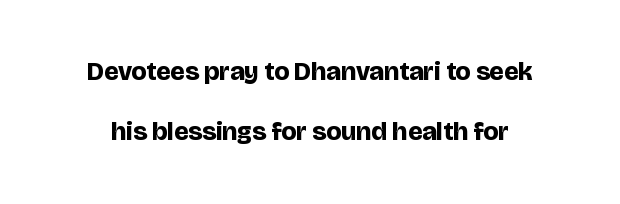
The image shows 26 px bold type, upright; set loose line spacing (2.31x), normal letter spacing, not underlined.
